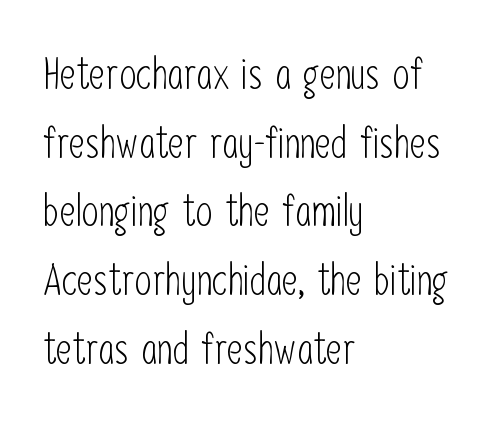
Varying glyph widths throughout — classic text-font behaviour. Letters have the restrained weight of plain body copy at most. Upright lettering throughout. Clear beneath every line of the passage.
